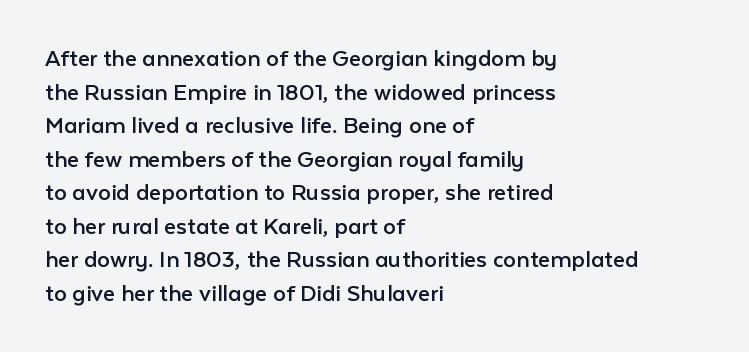
Interline gaps are of average width in this sample. In terms of posture, this sample is upright. Teacher's note: observe the even left margin — that is flush-left alignment. The cut favours lightness, reaching ordinary text weight at its darkest.
